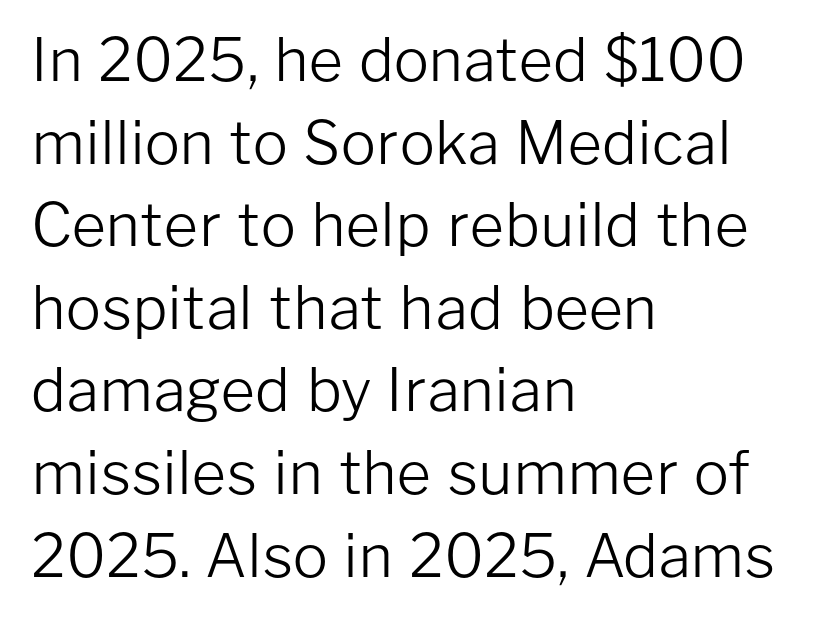
Honestly, there is no underline to notice here at all. The letterforms sit shoulder to shoulder at normal distance. Is this a heavy cut? Hardly; it is regular or lighter. Posture: upright roman. Proportional: the letters do not fall into vertical columns.
